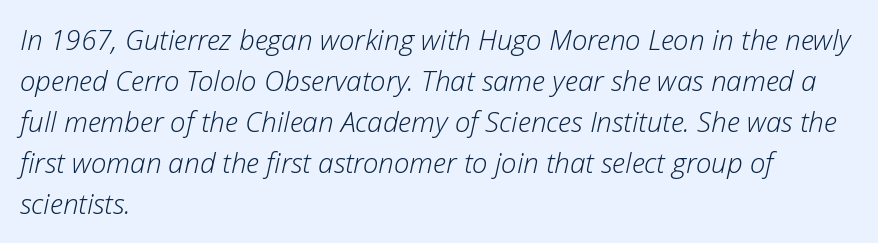
The image shows 28 px light type, italic (leaning right); set left-aligned, normal line spacing (1.46x), normal letter spacing, not underlined; low stroke contrast and a medium x-height.
